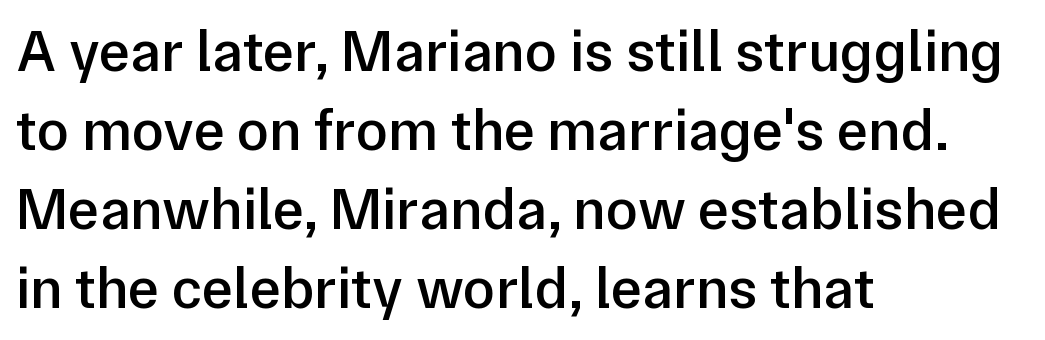
Posture: upright roman. Spacing between characters is what you'd get straight out of the box. The rendering uses a moderate line-height, typical for paragraphs. The rendering shows plain stroke endings on the letterforms — a sans-serif design.
